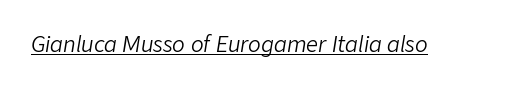
The image shows 21 px text type, italic (leaning right); set normal letter spacing, underlined.
